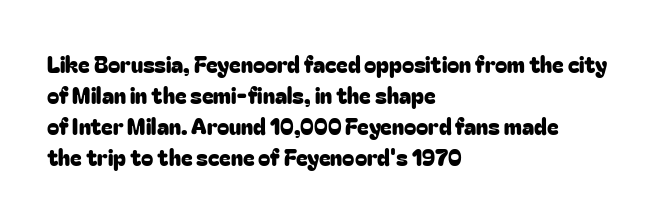
Q: Is the text italic (slanted)? A: No, it is upright.
Q: Is the text underlined? A: No.
Q: How is the paragraph aligned? A: Left-aligned.
Q: Is the spacing between letters normal or unusually wide? A: Normal.
Q: Is the spacing between lines tight, normal or loose? A: Normal.
